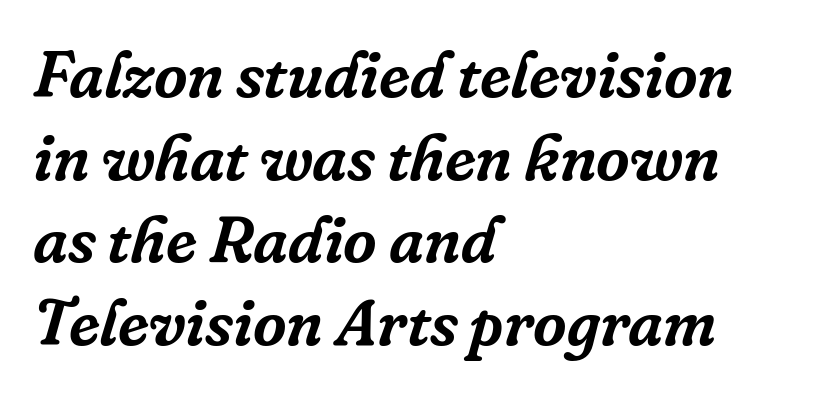
Q: Is the text italic (slanted)? A: Yes, it leans right by about 16 degrees.
Q: Is the typeface a serif or a sans-serif typeface? A: Serif.
Q: Is the text underlined? A: No.
Q: How is the paragraph aligned? A: Left-aligned.
Q: Is the spacing between letters normal or unusually wide? A: Normal.
Q: Is the spacing between lines tight, normal or loose? A: Normal.
Q: Width (condensed, normal, or wide)? A: Normal.
Q: Stroke contrast? A: Low.
Q: x-height? A: Medium.
Q: Monospaced? A: No.
